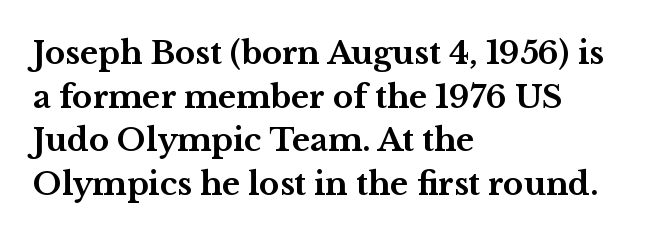
The image shows 31 px bold, wide serif type, upright; set left-aligned, normal line spacing (1.41x), normal letter spacing, not underlined; medium stroke contrast and a medium x-height.
